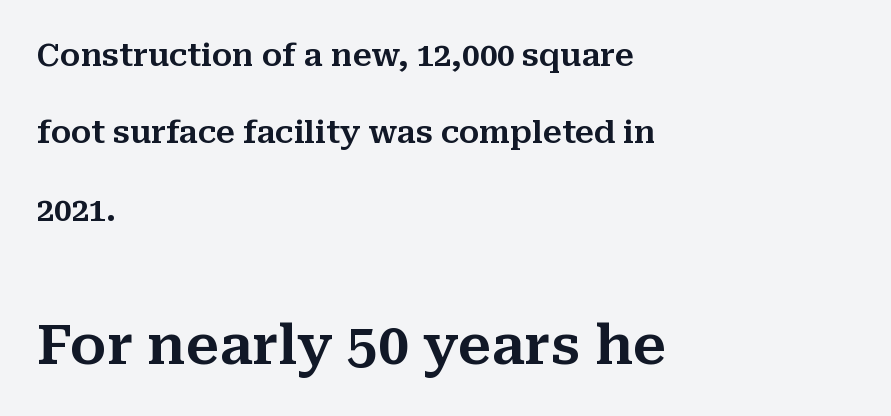
{"serif": "yes", "italic": "no", "width": "normal", "stroke_contrast": "medium", "x_height": "medium", "monospaced": "no", "underline": "no", "align": "left", "line_spacing": "loose", "line_spacing_ratio": 2.5, "letter_spacing": "normal", "letter_spacing_em": 0.0, "larger_block": "second", "size_ratio": 1.77, "glyph_px": 55}
